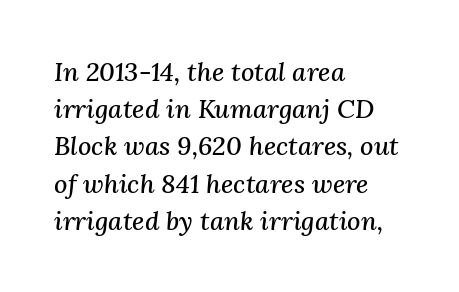
The image shows 26 px text type, italic (leaning right); set left-aligned, normal line spacing (1.43x), normal letter spacing, not underlined.
